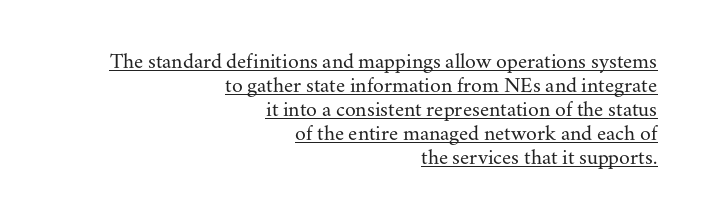
The image shows 22 px text type, upright; set right-aligned, tight line spacing (1.09x), normal letter spacing, underlined.
